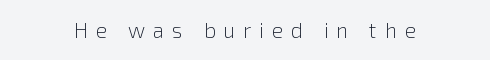
Q: Is the text bold? A: No.
Q: Is the text italic (slanted)? A: No, it is upright.
Q: Is the text underlined? A: No.
Q: How is the paragraph aligned? A: Centered.
Q: Is the spacing between letters normal or unusually wide? A: Unusually wide.
